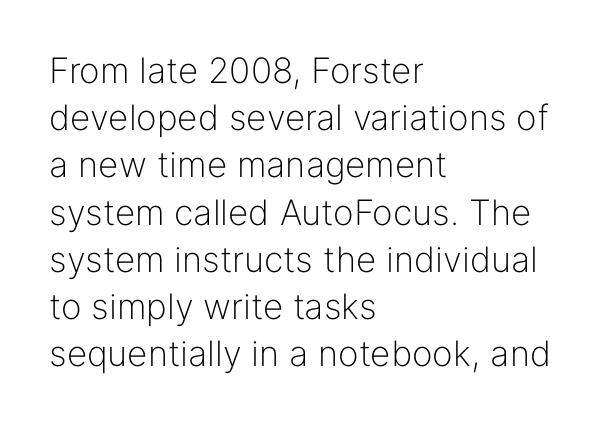
This sample uses an upright cut, with every glyph sitting square on the baseline. Think of a printed novel: that variable character pitch is what you see here. In CSS terms this would be text-align: left. Vertical stems look standard width or narrower in stroke. Observe the absence of serifs on each vertical stroke in this sample. Quick note: underline off.
